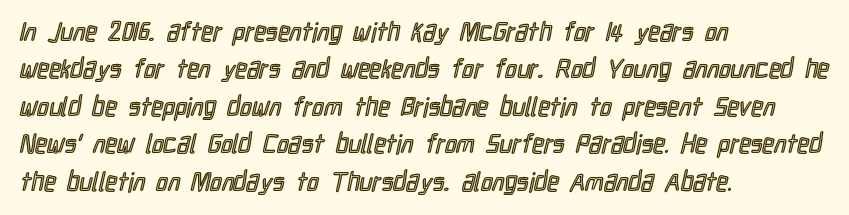
Q: Is the text italic (slanted)? A: Yes.
Q: Is the text underlined? A: No.
Q: How is the paragraph aligned? A: Left-aligned.
Q: Is the spacing between letters normal or unusually wide? A: Normal.
Q: Is the spacing between lines tight, normal or loose? A: Normal.
